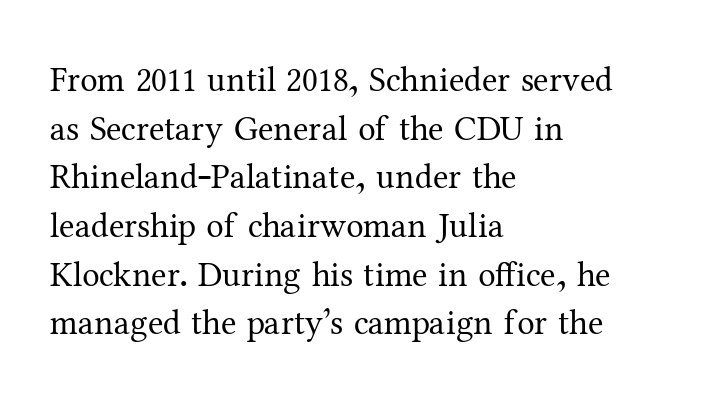
Do the characters align in a grid? No, the font is proportional. Horizontally, the lines are justified to the leading edge only. A clean baseline with only descenders dipping below it. Characters follow at the spacing the type designer built in. The specimen reads as upright at a glance. Evenly set lines give the paragraph a standard silhouette.
